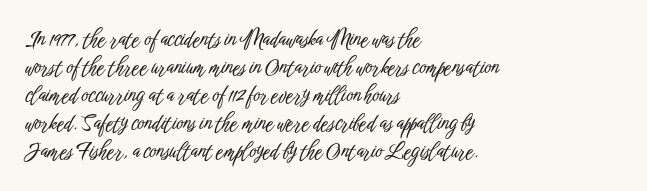
The image shows 21 px text type; set left-aligned, normal line spacing (1.33x), normal letter spacing, not underlined.
